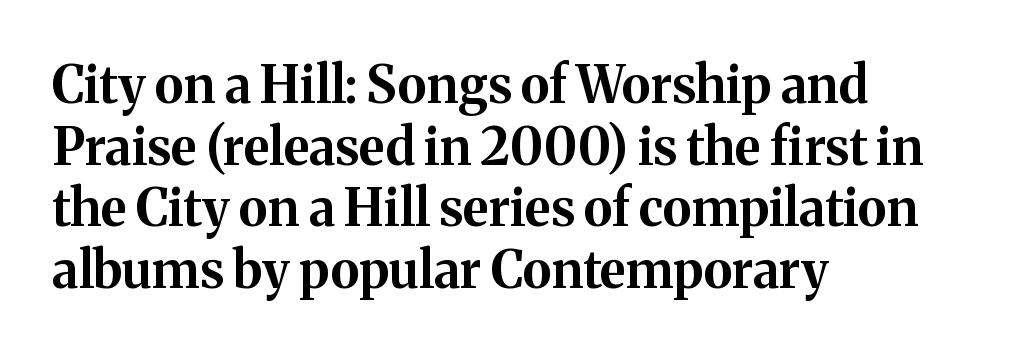
{"serif": "yes", "italic": "no", "bold": "yes", "weight": "bold", "width": "normal", "stroke_contrast": "medium", "x_height": "medium", "monospaced": "no", "underline": "no", "align": "left", "line_spacing_ratio": 1.21, "letter_spacing": "normal", "letter_spacing_em": 0.0, "glyph_px": 51}
